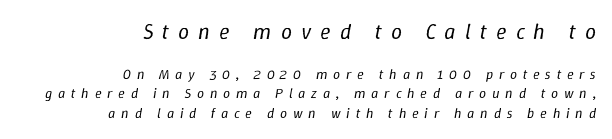
{"italic": "yes", "lean": "right", "slant_degrees": 9, "bold": "no", "underline": "no", "align": "right", "line_spacing": "normal", "line_spacing_ratio": 1.38, "letter_spacing": "wide", "letter_spacing_em": 0.41, "larger_block": "first", "size_ratio": 1.57, "glyph_px": 22}
